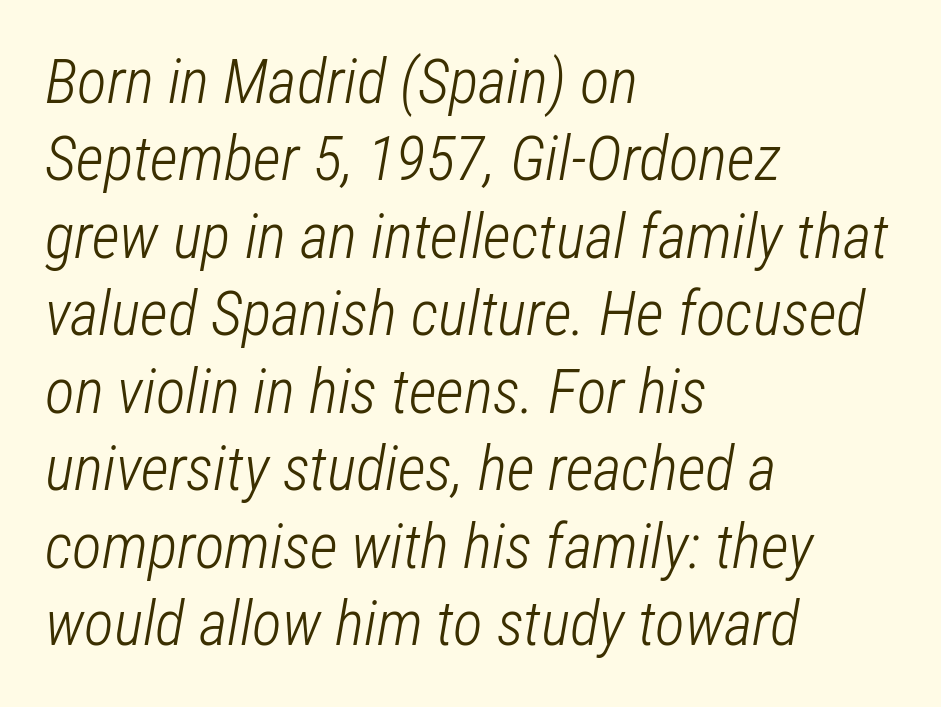
{"italic": "yes", "lean": "right", "slant_degrees": 12, "bold": "no", "weight": "light", "width": "condensed", "stroke_contrast": "low", "x_height": "medium", "monospaced": "no", "underline": "no", "align": "left", "line_spacing": "normal", "line_spacing_ratio": 1.25, "letter_spacing": "normal", "letter_spacing_em": 0.0, "glyph_px": 62}
